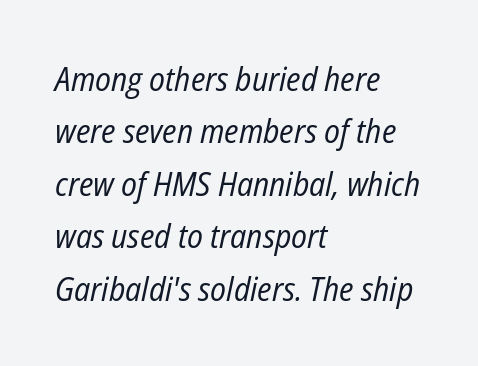
The image shows 33 px regular-weight, condensed type, italic (leaning right); set left-aligned, normal line spacing (1.59x), normal letter spacing, not underlined; low stroke contrast and a medium x-height.
